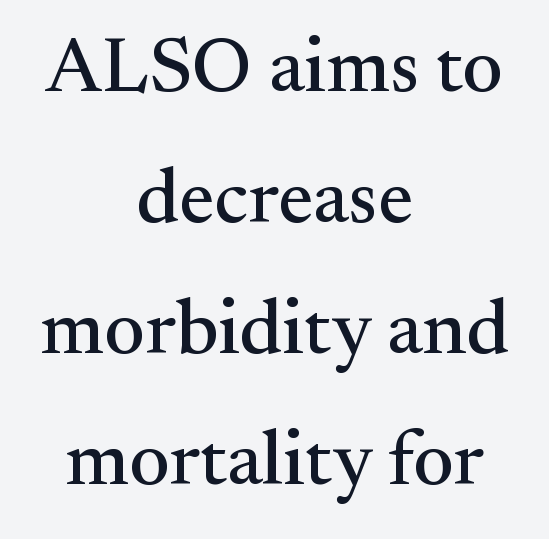
{"serif": "yes", "italic": "no", "width": "normal", "stroke_contrast": "medium", "x_height": "small", "monospaced": "no", "underline": "no", "align": "center", "line_spacing": "normal", "line_spacing_ratio": 1.68, "letter_spacing": "normal", "letter_spacing_em": 0.0, "glyph_px": 78}
